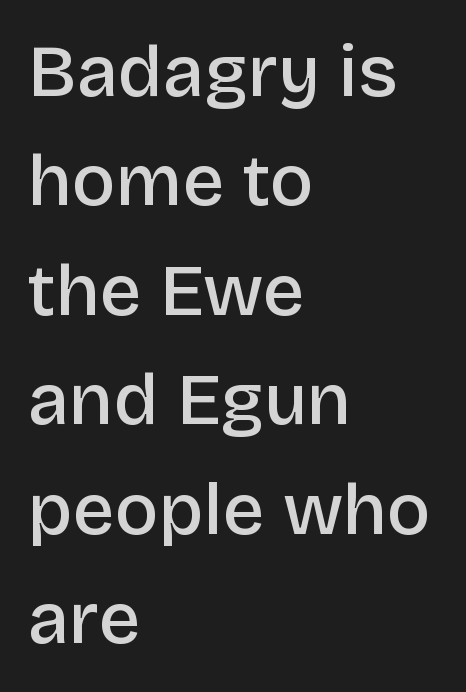
Q: Is the text bold? A: Semi-bold.
Q: Is the text italic (slanted)? A: No, it is upright.
Q: Is the typeface a serif or a sans-serif typeface? A: Sans-serif.
Q: Is the text underlined? A: No.
Q: How is the paragraph aligned? A: Left-aligned.
Q: Is the spacing between letters normal or unusually wide? A: Normal.
Q: Is the spacing between lines tight, normal or loose? A: Normal.
Q: Width (condensed, normal, or wide)? A: Normal.
Q: Stroke contrast? A: Low.
Q: x-height? A: Large.
Q: Monospaced? A: No.
